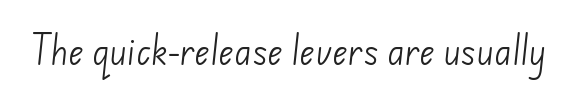
Q: Is the text bold? A: No.
Q: Is the typeface a serif or a sans-serif typeface? A: Sans-serif.
Q: Is the text underlined? A: No.
Q: Is the spacing between letters normal or unusually wide? A: Normal.
Q: Width (condensed, normal, or wide)? A: Normal.
Q: Stroke contrast? A: Low.
Q: x-height? A: Small.
Q: Monospaced? A: No.
